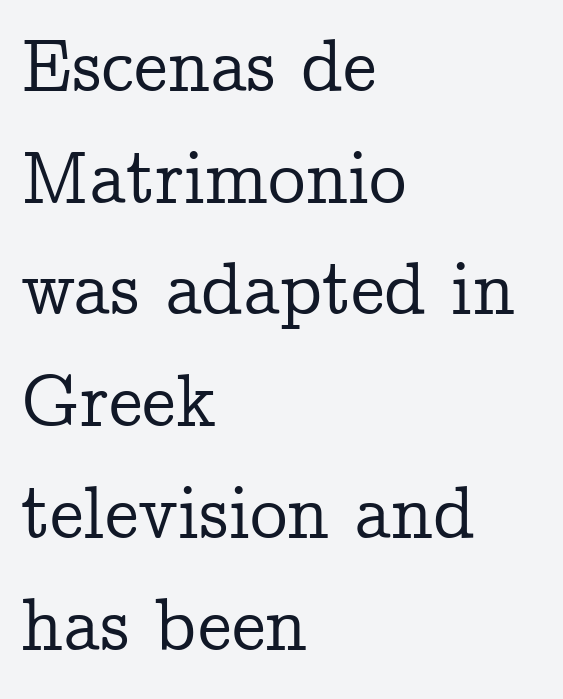
Q: Is the text italic (slanted)? A: No, it is upright.
Q: Is the typeface a serif or a sans-serif typeface? A: Serif.
Q: Is the text underlined? A: No.
Q: How is the paragraph aligned? A: Left-aligned.
Q: Is the spacing between letters normal or unusually wide? A: Normal.
Q: Is the spacing between lines tight, normal or loose? A: Normal.
Q: Width (condensed, normal, or wide)? A: Normal.
Q: Stroke contrast? A: Low.
Q: x-height? A: Medium.
Q: Monospaced? A: No.
